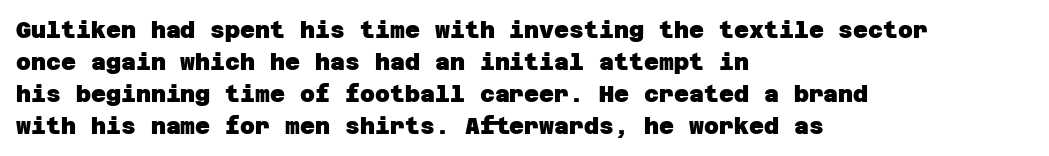
Notice how thick the strokes are: this is what a full bold looks like. One glance says typical: line gaps are just what's usual. Here the glyphs are tracked normally, forming tight word shapes. Glance below the letters and you will spot only blank space. These lines are set flush left with a ragged right edge.
